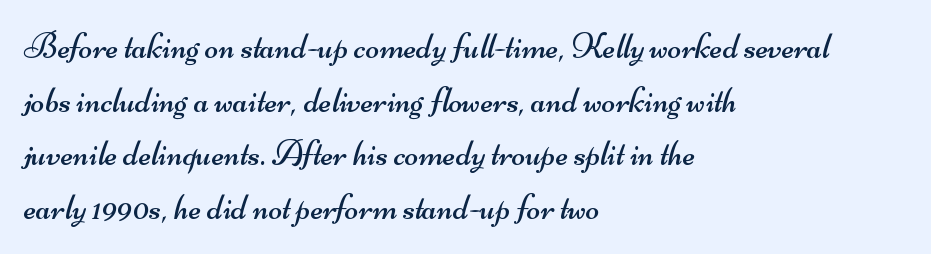
{"serif": "no", "bold": "no", "weight": "regular", "width": "wide", "stroke_contrast": "medium", "x_height": "small", "monospaced": "no", "underline": "no", "align": "left", "line_spacing": "normal", "line_spacing_ratio": 1.49, "letter_spacing": "normal", "letter_spacing_em": 0.0, "glyph_px": 36}
